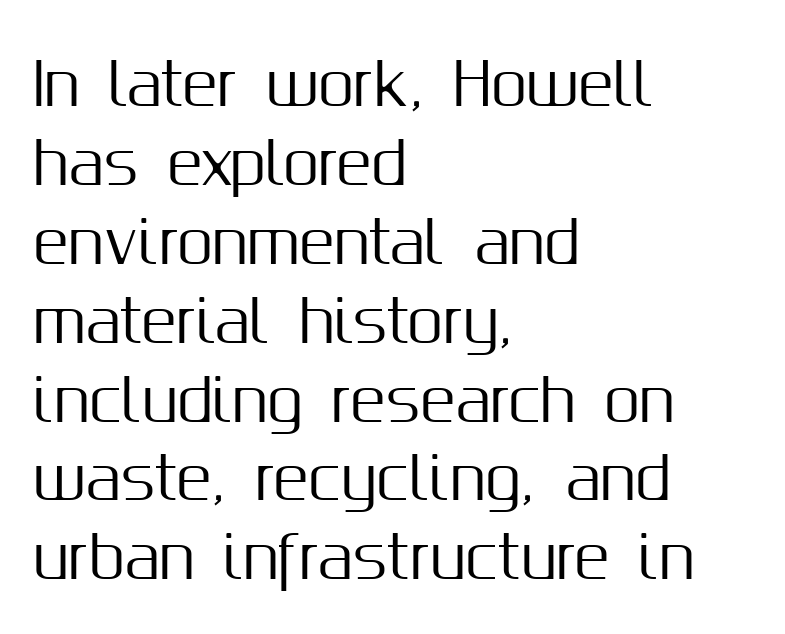
The image shows 58 px sans-serif type, upright; set left-aligned, normal line spacing (1.36x), normal letter spacing, not underlined; medium stroke contrast and a medium x-height.
